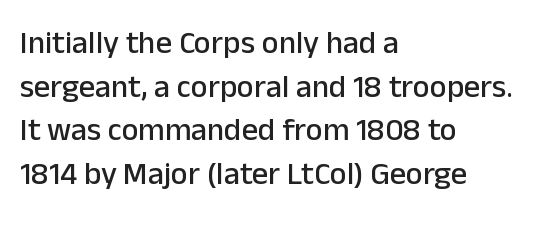
{"serif": "no", "italic": "no", "width": "normal", "stroke_contrast": "low", "x_height": "medium", "monospaced": "no", "underline": "no", "align": "left", "line_spacing": "normal", "line_spacing_ratio": 1.36, "letter_spacing": "normal", "letter_spacing_em": 0.0, "glyph_px": 32}
